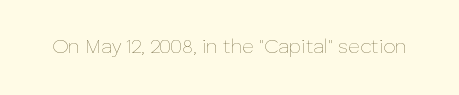
Q: Is the text bold? A: No.
Q: Is the text italic (slanted)? A: No, it is upright.
Q: Is the text underlined? A: No.
Q: Is the spacing between letters normal or unusually wide? A: Normal.
